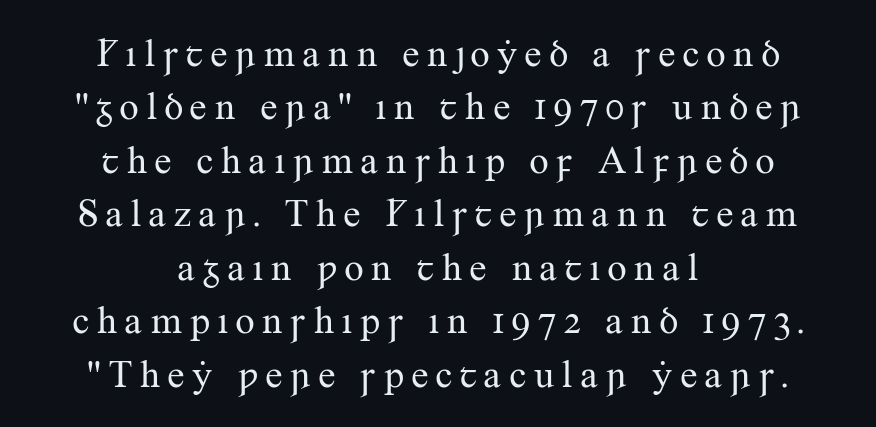
Underlining? Definitely not there. Do the letters lean? They stand straight. Character widths vary here, with narrow letters taking less room than wide ones. Reading down the block, each line starts at a different indent, mirrored at its end. Summary of weight: not heavy and not bold. Is this a sans? No — the strokes have serifs.
